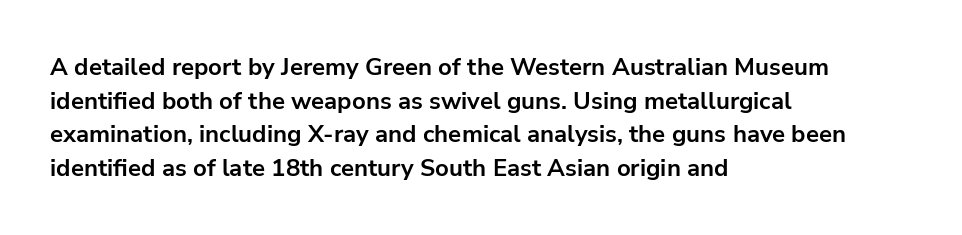
Any mark beneath the type? The region is blank. Regular leading. The face used here is rendered with its standard letterfit. These words are printed bold, with thick strokes throughout. Italic? Not at all — the glyphs are vertical. Left-aligned paragraph, ragged on the right.
